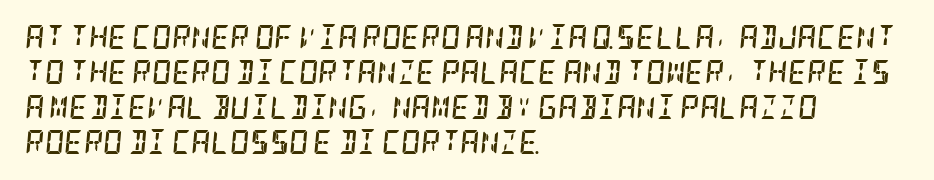
The image shows 24 px bold type, italic (leaning right); set left-aligned, normal line spacing (1.46x), normal letter spacing, not underlined.
